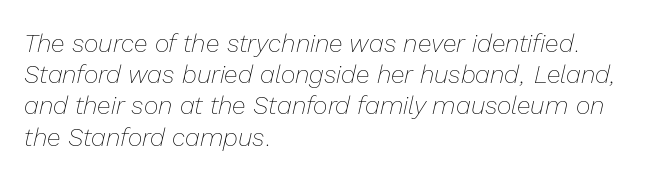
Q: Is the text bold? A: No.
Q: Is the text italic (slanted)? A: Yes, it leans right by about 13 degrees.
Q: Is the text underlined? A: No.
Q: How is the paragraph aligned? A: Left-aligned.
Q: Is the spacing between letters normal or unusually wide? A: Normal.
Q: Is the spacing between lines tight, normal or loose? A: Normal.
